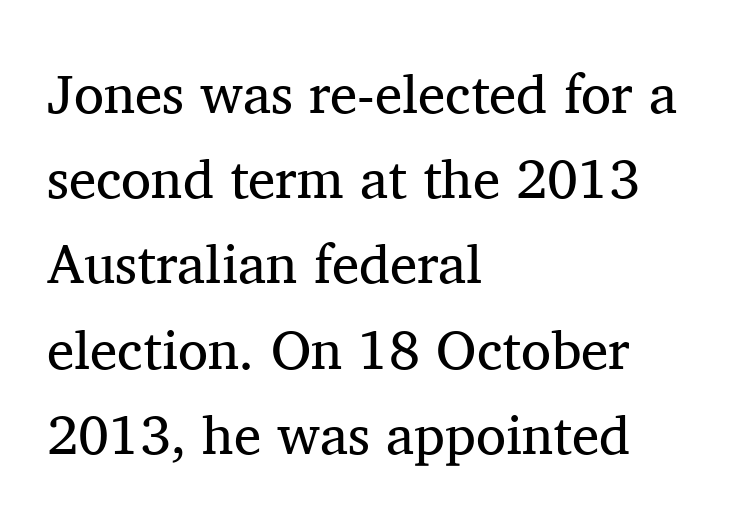
The image shows 55 px regular-weight serif type, upright; set left-aligned, normal line spacing (1.55x), normal letter spacing, not underlined; medium stroke contrast and a medium x-height.
